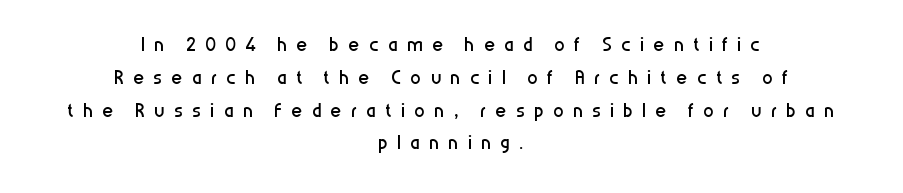
{"italic": "no", "bold": "no", "underline": "no", "align": "center", "line_spacing": "normal", "line_spacing_ratio": 1.26, "letter_spacing": "wide", "letter_spacing_em": 0.37, "glyph_px": 26}
